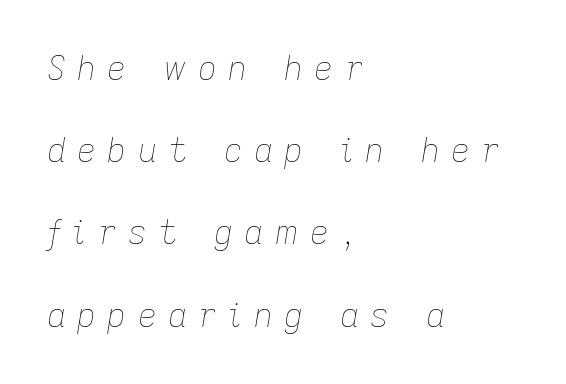
{"italic": "yes", "lean": "right", "slant_degrees": 9, "bold": "no", "weight": "thin", "width": "normal", "stroke_contrast": "low", "x_height": "medium", "monospaced": "no", "underline": "no", "align": "left", "line_spacing": "loose", "line_spacing_ratio": 2.49, "letter_spacing": "wide", "letter_spacing_em": 0.34, "glyph_px": 33}
